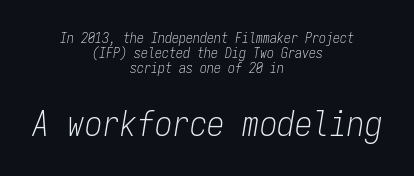
Q: Is the text bold? A: No.
Q: Is the text italic (slanted)? A: Yes, it leans right by about 9 degrees.
Q: Is the text underlined? A: No.
Q: How is the paragraph aligned? A: Centered.
Q: Is the spacing between letters normal or unusually wide? A: Normal.
Q: Is the spacing between lines tight, normal or loose? A: Tight.
Q: Which block of text is set in a larger size, the first (top) or the second (bottom)? A: The second (bottom) one.
Q: Width (condensed, normal, or wide)? A: Condensed.
Q: Stroke contrast? A: Low.
Q: x-height? A: Medium.
Q: Monospaced? A: Yes.
